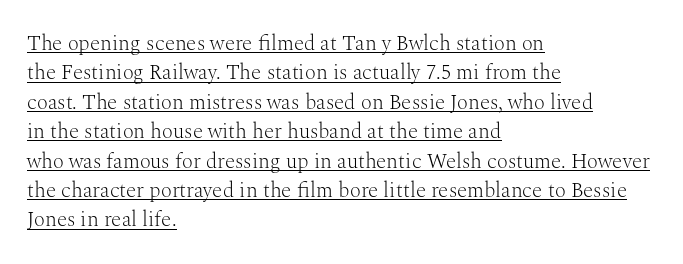
The rows are spaced the way most documents space them. Compared with a centered layout, this one pins lines to the left instead. Does a line run under the words? Yes, clearly. Is the type heavy? It reads as light-to-regular instead.
